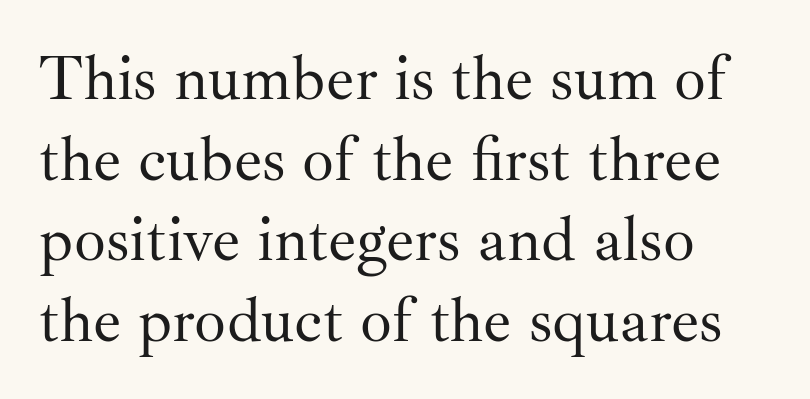
Note: serifs present on the glyphs. Quick note: not italic, upright. The strokes carry an ordinary text weight at most. Anything drawn beneath the words? Only blank space.
